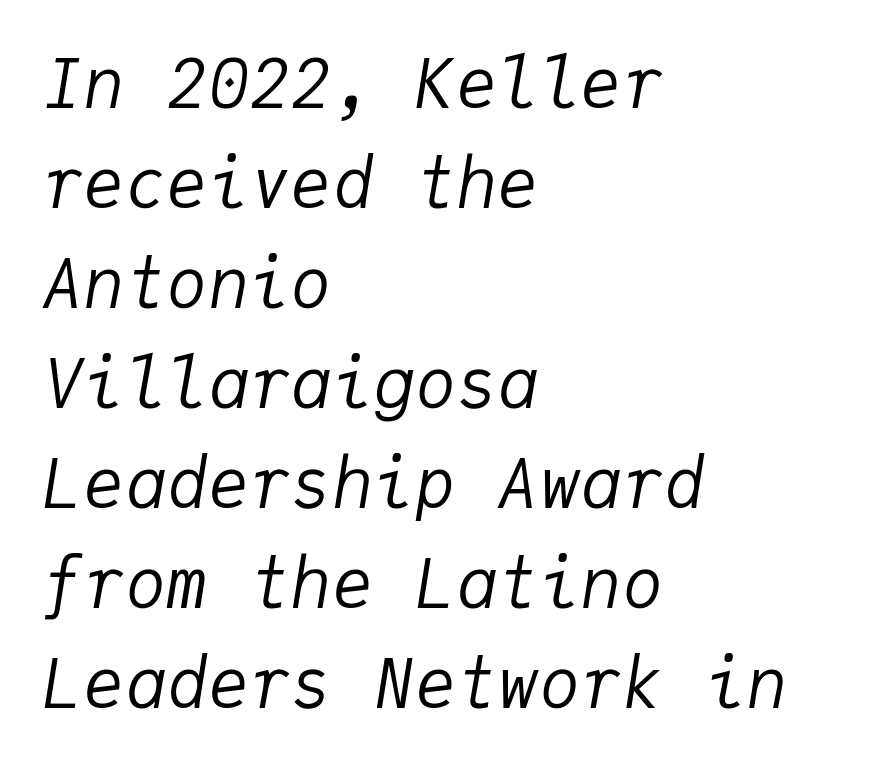
{"italic": "yes", "lean": "right", "slant_degrees": 9, "bold": "no", "weight": "regular", "width": "normal", "stroke_contrast": "low", "x_height": "medium", "monospaced": "yes", "underline": "no", "align": "left", "line_spacing": "normal", "line_spacing_ratio": 1.45, "letter_spacing": "normal", "letter_spacing_em": 0.0, "glyph_px": 69}
